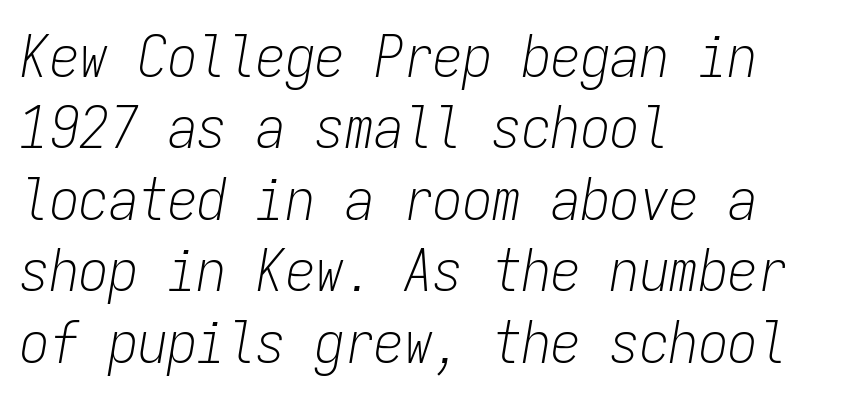
The image shows 59 px light, condensed type, italic (leaning right), monospaced; set left-aligned, line spacing 1.21x, normal letter spacing, not underlined; low stroke contrast and a medium x-height.
